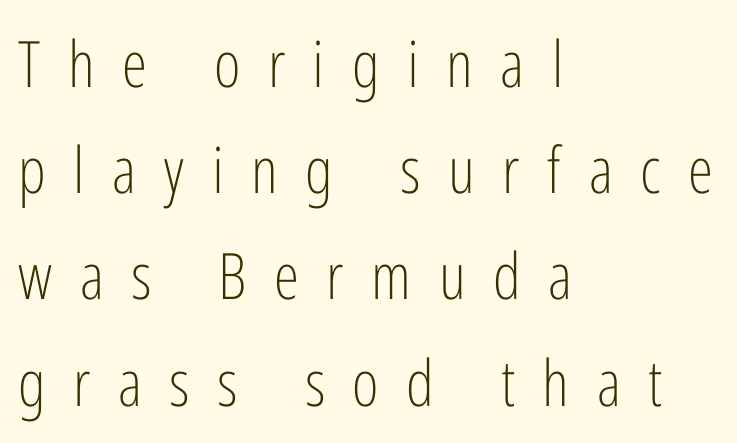
Unbolded letterforms with no extra heft. Style check: upright. Underlining? Definitely not there. The rows are spaced the way most documents space them.
